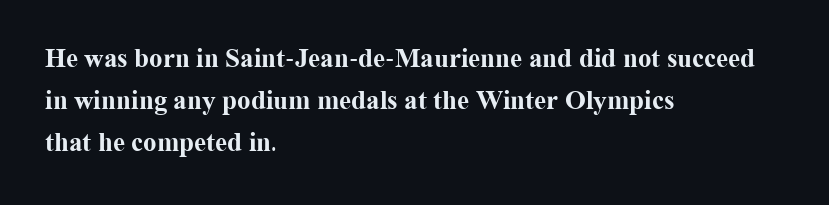
{"italic": "no", "bold": "yes", "underline": "no", "align": "left", "line_spacing": "normal", "line_spacing_ratio": 1.55, "letter_spacing": "normal", "letter_spacing_em": 0.0, "glyph_px": 27}
